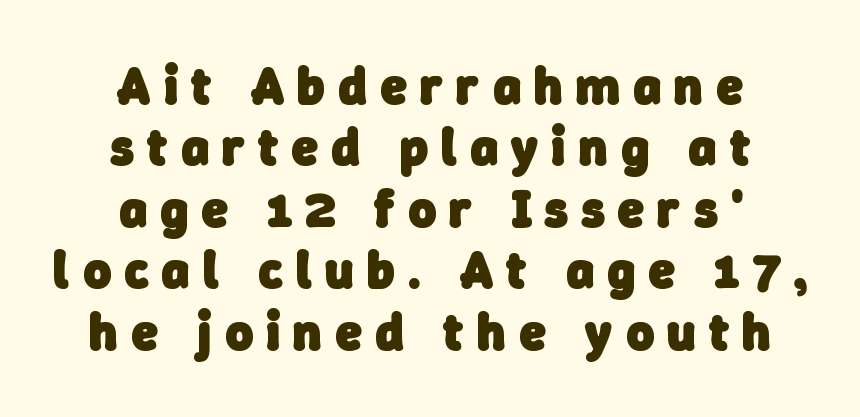
Q: Is the text bold? A: Yes.
Q: Is the typeface a serif or a sans-serif typeface? A: Sans-serif.
Q: Is the text underlined? A: No.
Q: How is the paragraph aligned? A: Centered.
Q: Is the spacing between letters normal or unusually wide? A: Unusually wide.
Q: Width (condensed, normal, or wide)? A: Normal.
Q: Stroke contrast? A: Low.
Q: x-height? A: Medium.
Q: Monospaced? A: No.
